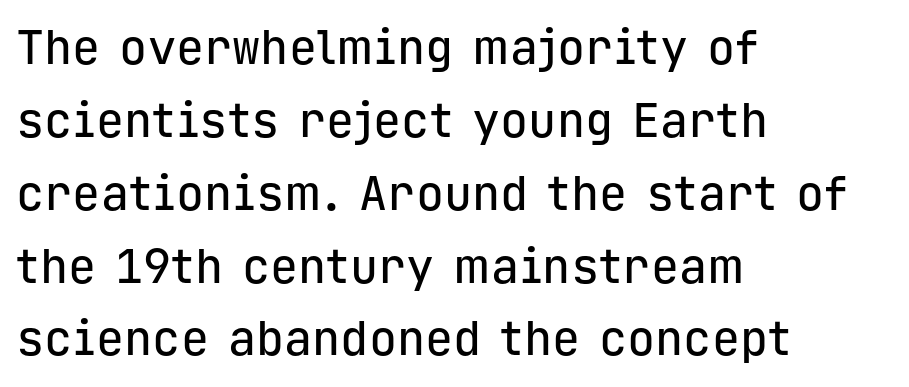
Q: Is the text italic (slanted)? A: No, it is upright.
Q: Is the typeface a serif or a sans-serif typeface? A: Sans-serif.
Q: Is the text underlined? A: No.
Q: How is the paragraph aligned? A: Left-aligned.
Q: Is the spacing between letters normal or unusually wide? A: Normal.
Q: Is the spacing between lines tight, normal or loose? A: Normal.
Q: Width (condensed, normal, or wide)? A: Normal.
Q: Stroke contrast? A: Low.
Q: x-height? A: Medium.
Q: Monospaced? A: Yes.
